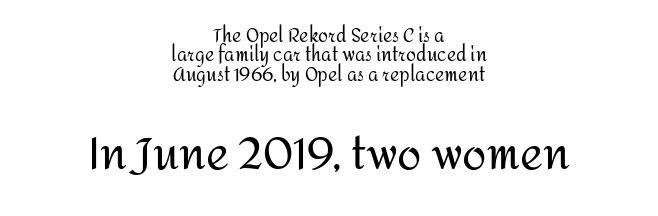
The image shows 44 px regular-weight sans-serif type, upright; set centered, tight line spacing (1.08x), normal letter spacing, not underlined; the second (bottom) block is 2.44x larger; medium stroke contrast and a medium x-height.
